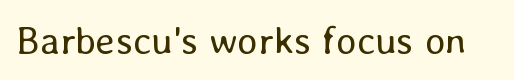
The image shows 39 px regular-weight type, upright; set normal letter spacing, not underlined; low stroke contrast and a medium x-height.
